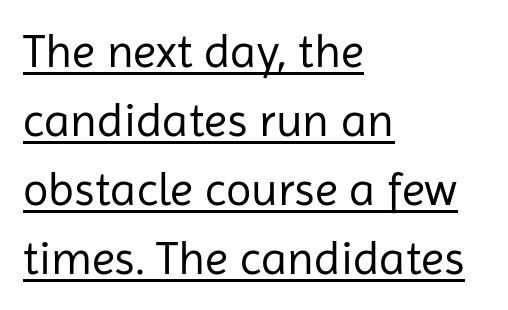
The image shows 47 px regular-weight sans-serif type, upright; set left-aligned, normal line spacing (1.47x), normal letter spacing, underlined; low stroke contrast and a medium x-height.
